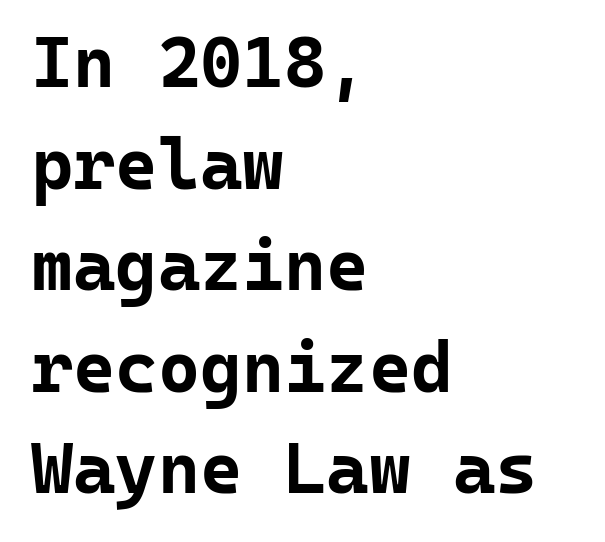
Is the block centered? No — it sits flush against the left margin. Caption: standard tracking, unaltered. The zone under the glyphs is completely vacant. Is this a fixed-width face? Yes — each glyph sits in an identical cell. Summary of vertical rhythm: regular, with standard interline spacing.
